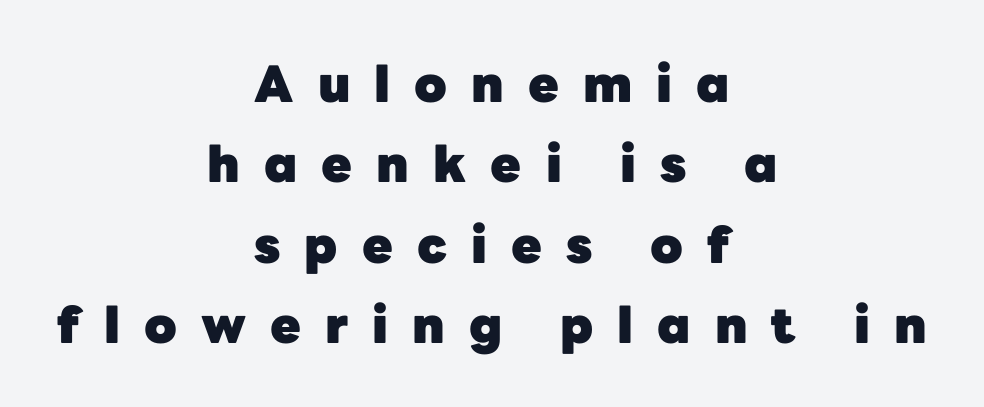
The string is rendered with underlining switched off. You could not count columns in this text — the font is proportionally spaced. The font is running at its bold setting. Evenly set lines give the paragraph a standard silhouette. Typographically, this falls in the sans-serif category. A typesetter would call this heavily tracked-out type.
